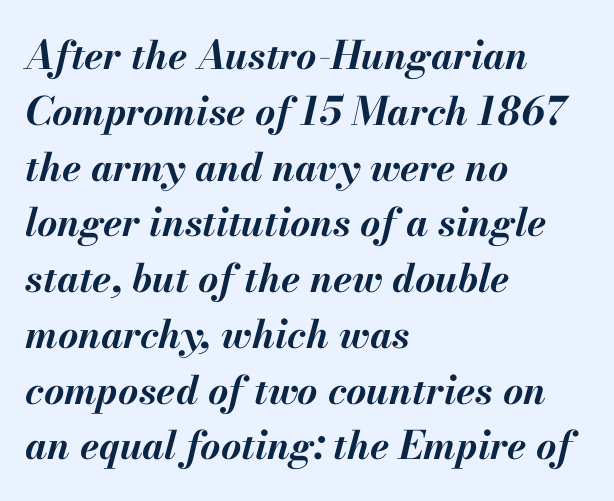
Q: Is the text bold? A: Yes.
Q: Is the text italic (slanted)? A: Yes, it leans right by about 13 degrees.
Q: Is the text underlined? A: No.
Q: How is the paragraph aligned? A: Left-aligned.
Q: Is the spacing between letters normal or unusually wide? A: Normal.
Q: Is the spacing between lines tight, normal or loose? A: Normal.
Q: Width (condensed, normal, or wide)? A: Normal.
Q: Stroke contrast? A: Medium.
Q: x-height? A: Small.
Q: Monospaced? A: No.
